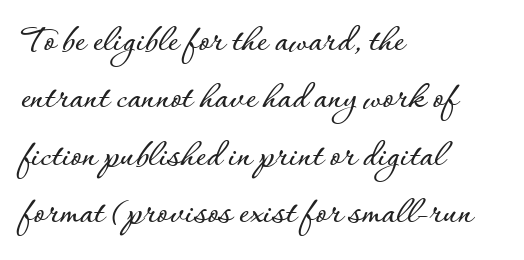
Reading down the block, your eye returns to a fixed left position each line. Quick note: interline space is typical. Does extra space separate the letters? No, they use regular spacing. Looks like regular typesetting: each glyph gets only the width it needs. The glyphs are unaccompanied by any horizontal stroke below them.
